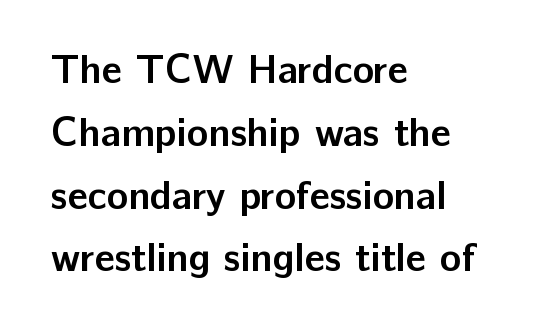
Grotesque or geometric, the face here clearly has no serifs. If you drew a line through each stem, it would be perfectly vertical. Weight check: bold — yes, fully. The lines in this sample share a left origin and differ only in where they stop. Has an underline been added? It has not.
